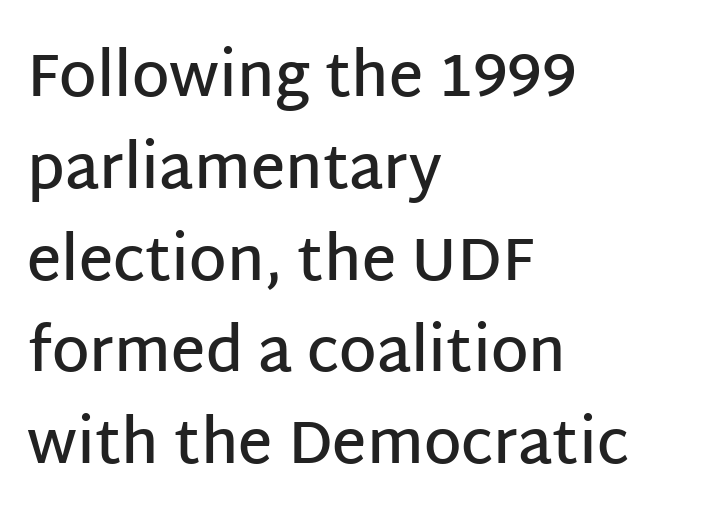
The zone under the glyphs is completely vacant. Spacing verdict: proportional, widths tailored to each character. Is the type bold? Partly — it's a semibold, heavier than regular but not fully bold. Horizontally, the lines are justified to the leading edge only.
